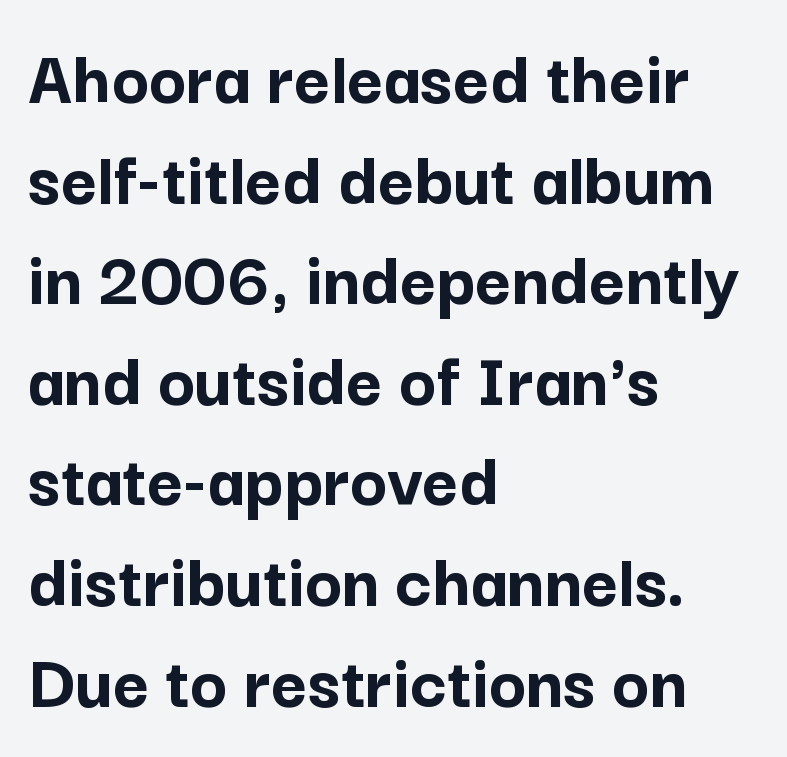
{"serif": "no", "italic": "no", "bold": "yes", "weight": "semibold", "width": "normal", "stroke_contrast": "low", "x_height": "medium", "monospaced": "no", "underline": "no", "align": "left", "line_spacing": "normal", "line_spacing_ratio": 1.29, "letter_spacing": "normal", "letter_spacing_em": 0.0, "glyph_px": 78}
